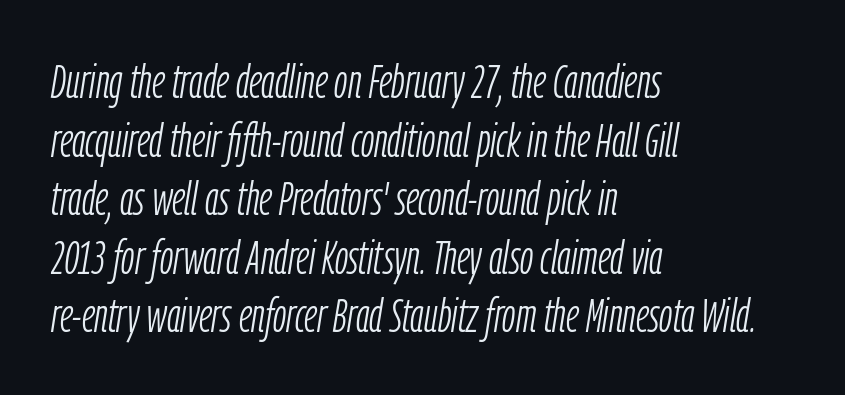
Q: Is the text bold? A: No.
Q: Is the text italic (slanted)? A: Yes, it leans right by about 9 degrees.
Q: Is the text underlined? A: No.
Q: How is the paragraph aligned? A: Left-aligned.
Q: Is the spacing between letters normal or unusually wide? A: Normal.
Q: Width (condensed, normal, or wide)? A: Condensed.
Q: Stroke contrast? A: Low.
Q: x-height? A: Medium.
Q: Monospaced? A: No.
